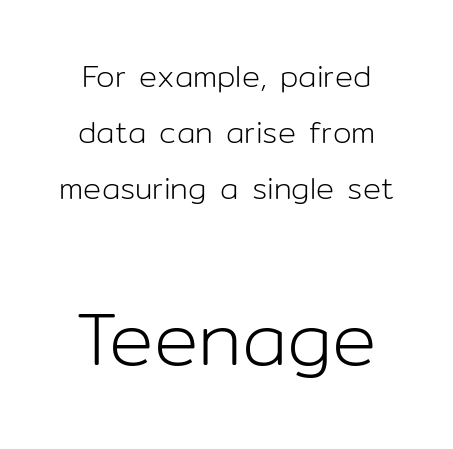
Q: Is the text bold? A: No.
Q: Is the text italic (slanted)? A: No, it is upright.
Q: Is the typeface a serif or a sans-serif typeface? A: Sans-serif.
Q: Is the text underlined? A: No.
Q: Is the spacing between letters normal or unusually wide? A: Normal.
Q: Which block of text is set in a larger size, the first (top) or the second (bottom)? A: The second (bottom) one.
Q: Width (condensed, normal, or wide)? A: Normal.
Q: Stroke contrast? A: Low.
Q: x-height? A: Medium.
Q: Monospaced? A: No.
